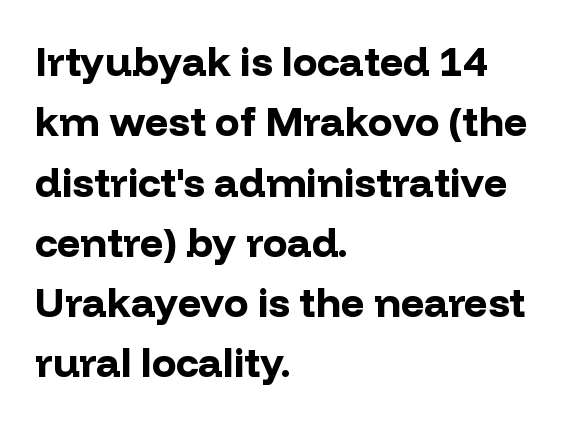
{"serif": "no", "italic": "no", "bold": "yes", "weight": "bold", "width": "normal", "stroke_contrast": "low", "x_height": "medium", "monospaced": "no", "underline": "no", "align": "left", "line_spacing": "normal", "line_spacing_ratio": 1.47, "letter_spacing": "normal", "letter_spacing_em": 0.0, "glyph_px": 41}
